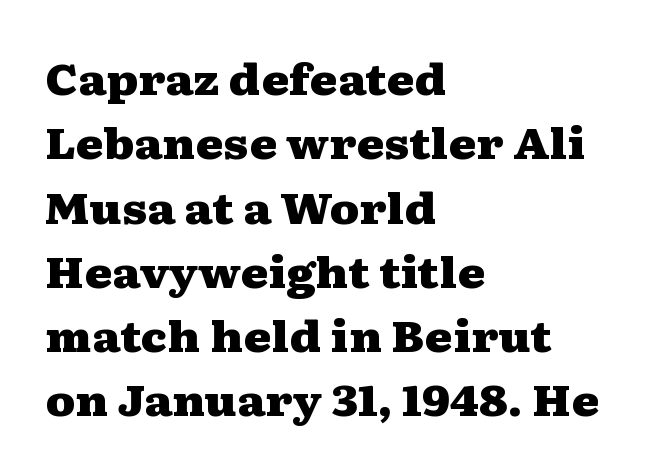
Every stem runs plumb, perpendicular to the baseline. The font is running at its bold setting. I'd call this a serif setting — the letters wear small feet. Rule under the text: the space is simply empty.
